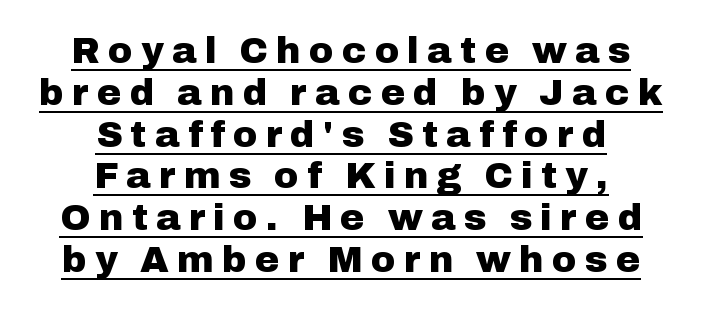
Q: Is the text bold? A: Yes.
Q: Is the text italic (slanted)? A: No, it is upright.
Q: Is the typeface a serif or a sans-serif typeface? A: Sans-serif.
Q: Is the text underlined? A: Yes.
Q: How is the paragraph aligned? A: Centered.
Q: Is the spacing between letters normal or unusually wide? A: Unusually wide.
Q: Is the spacing between lines tight, normal or loose? A: Tight.
Q: Width (condensed, normal, or wide)? A: Normal.
Q: Stroke contrast? A: Low.
Q: x-height? A: Medium.
Q: Monospaced? A: No.
